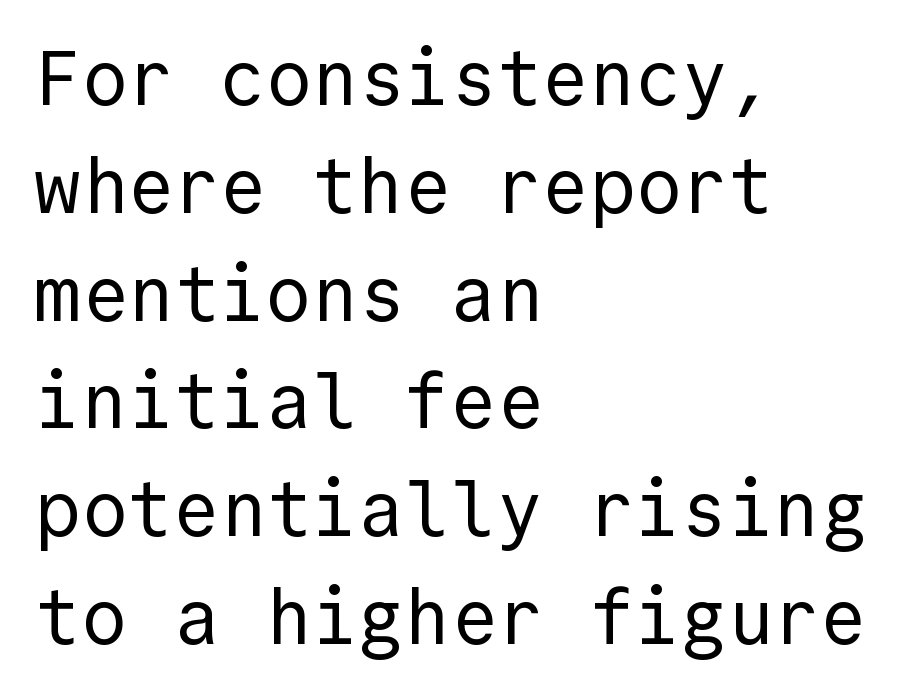
{"serif": "no", "italic": "no", "bold": "no", "weight": "regular", "width": "normal", "x_height": "medium", "monospaced": "yes", "underline": "no", "align": "left", "line_spacing": "normal", "line_spacing_ratio": 1.4, "letter_spacing": "normal", "letter_spacing_em": 0.0, "glyph_px": 77}
